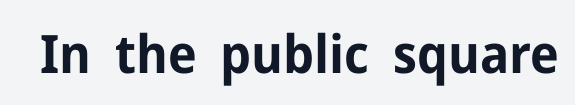
Nobody touched the tracking dial on this one. Character widths vary here, with narrow letters taking less room than wide ones. Heft: maximum for text — a bold. To sum up the face: it is a sans, with no serifs. Unmarked baselines from the first word to the last.
